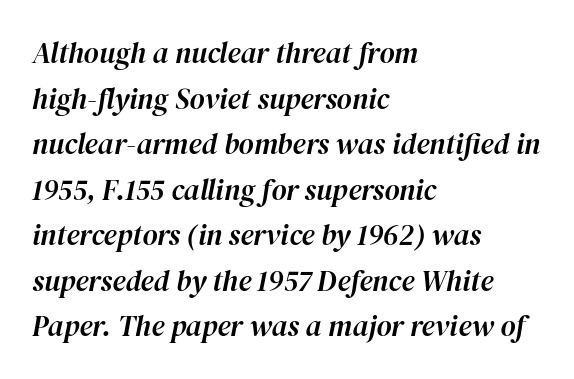
The image shows 29 px text type, italic (leaning right); set left-aligned, normal line spacing (1.57x), normal letter spacing, not underlined; high stroke contrast and a medium x-height.
